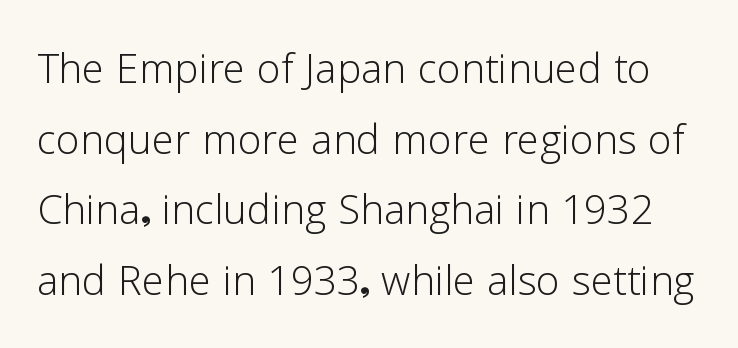
The image shows 54 px light sans-serif type, upright; set normal line spacing (1.31x), normal letter spacing, not underlined; low stroke contrast and a medium x-height.
